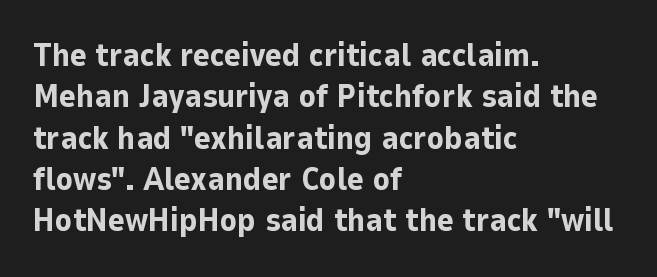
The image shows 32 px bold sans-serif type, upright; set left-aligned, normal line spacing (1.29x), normal letter spacing, not underlined; low stroke contrast and a medium x-height.
